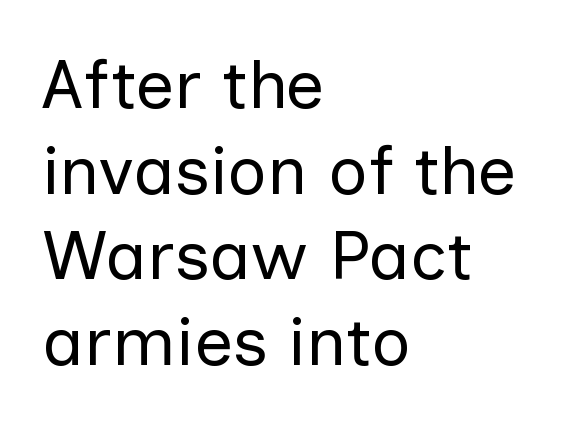
The image shows 69 px regular-weight sans-serif type, upright; set left-aligned, line spacing 1.24x, normal letter spacing, not underlined; low stroke contrast and a medium x-height.
